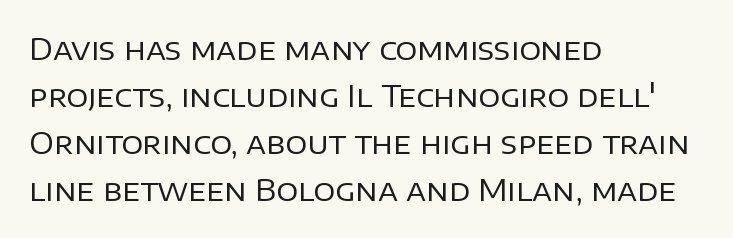
Q: Is the text bold? A: No.
Q: Is the text italic (slanted)? A: No, it is upright.
Q: Is the typeface a serif or a sans-serif typeface? A: Sans-serif.
Q: Is the text underlined? A: No.
Q: How is the paragraph aligned? A: Left-aligned.
Q: Is the spacing between letters normal or unusually wide? A: Normal.
Q: Is the spacing between lines tight, normal or loose? A: Normal.
Q: Width (condensed, normal, or wide)? A: Normal.
Q: Stroke contrast? A: Low.
Q: x-height? A: Large.
Q: Monospaced? A: No.
